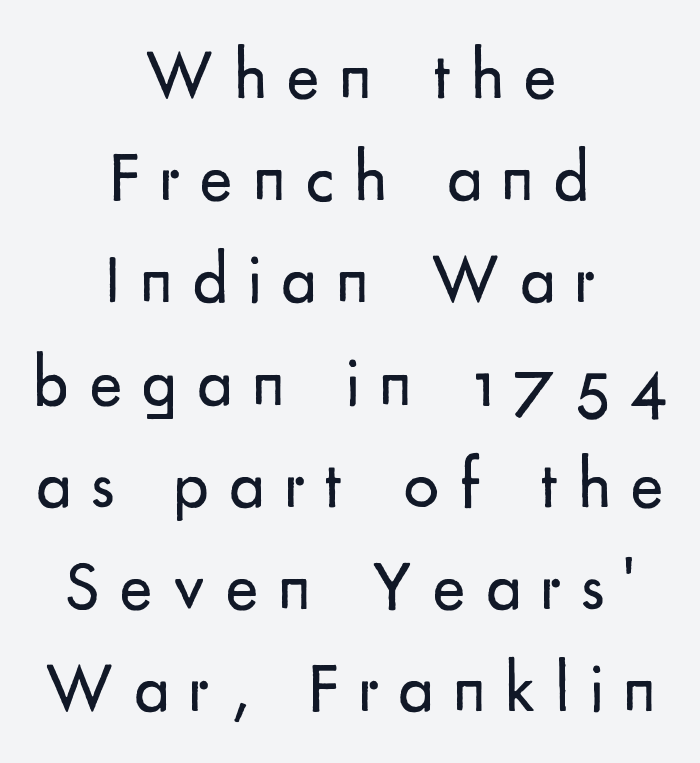
Q: Is the text bold? A: No.
Q: Is the text italic (slanted)? A: No, it is upright.
Q: Is the typeface a serif or a sans-serif typeface? A: Sans-serif.
Q: Is the text underlined? A: No.
Q: How is the paragraph aligned? A: Centered.
Q: Is the spacing between letters normal or unusually wide? A: Unusually wide.
Q: Is the spacing between lines tight, normal or loose? A: Normal.
Q: Width (condensed, normal, or wide)? A: Normal.
Q: Stroke contrast? A: Low.
Q: x-height? A: Small.
Q: Monospaced? A: No.
